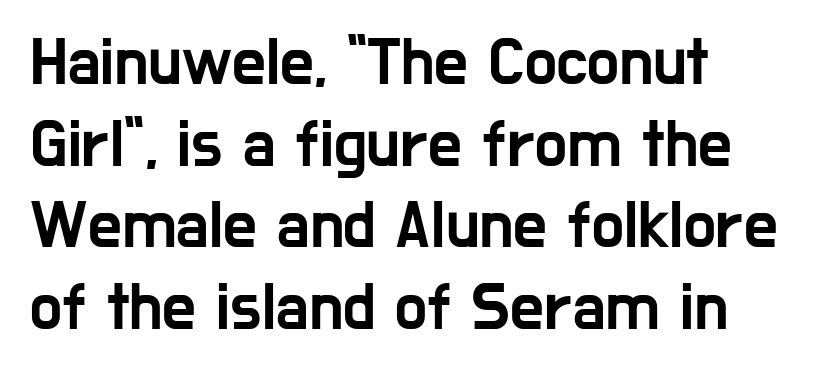
Q: Is the text italic (slanted)? A: No, it is upright.
Q: Is the typeface a serif or a sans-serif typeface? A: Sans-serif.
Q: Is the text underlined? A: No.
Q: How is the paragraph aligned? A: Left-aligned.
Q: Is the spacing between letters normal or unusually wide? A: Normal.
Q: Width (condensed, normal, or wide)? A: Condensed.
Q: Stroke contrast? A: Low.
Q: x-height? A: Medium.
Q: Monospaced? A: No.
